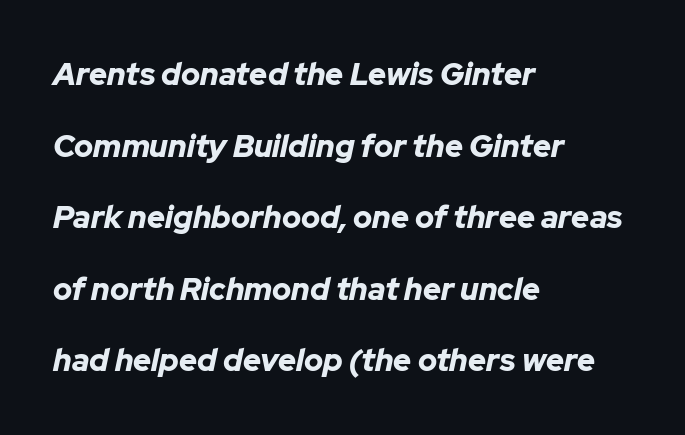
Observe the lean: these are italic letterforms. What weight is shown? A full bold with thick strokes. This sample is left-justified, so line endings fall wherever the words run out. Descender tails drop into unmarked territory. You could fit nearly another row in the gap between these rows.
